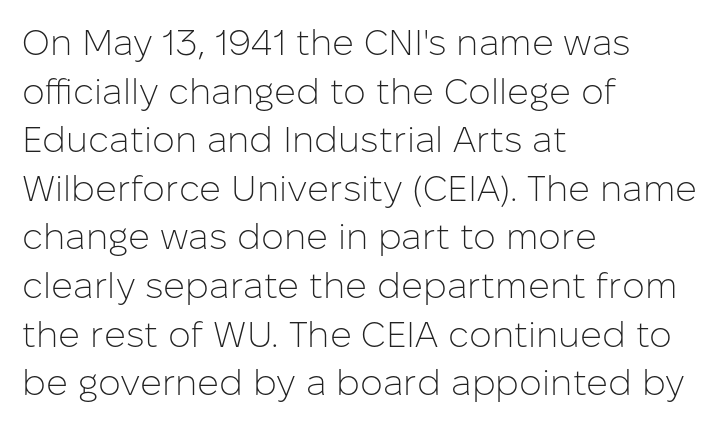
Q: Is the text bold? A: No.
Q: Is the text italic (slanted)? A: No, it is upright.
Q: Is the typeface a serif or a sans-serif typeface? A: Sans-serif.
Q: Is the text underlined? A: No.
Q: How is the paragraph aligned? A: Left-aligned.
Q: Is the spacing between letters normal or unusually wide? A: Normal.
Q: Is the spacing between lines tight, normal or loose? A: Normal.
Q: Width (condensed, normal, or wide)? A: Normal.
Q: Stroke contrast? A: Low.
Q: x-height? A: Medium.
Q: Monospaced? A: No.
